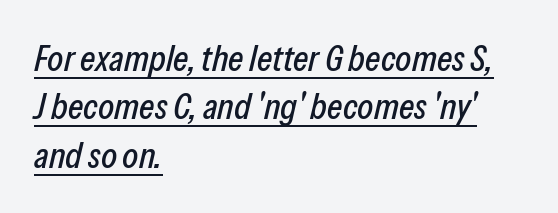
{"italic": "yes", "lean": "right", "slant_degrees": 13, "width": "condensed", "stroke_contrast": "low", "x_height": "medium", "monospaced": "no", "underline": "yes", "align": "left", "line_spacing": "normal", "line_spacing_ratio": 1.31, "letter_spacing": "normal", "letter_spacing_em": 0.0, "glyph_px": 37}
